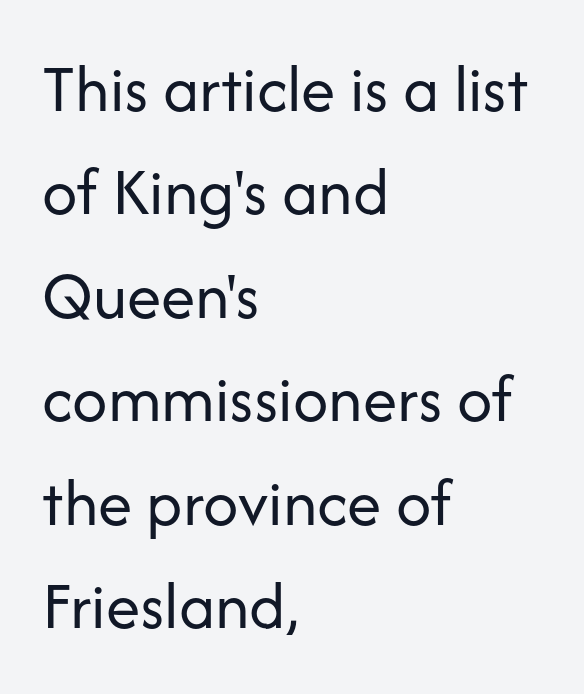
{"serif": "no", "italic": "no", "bold": "no", "weight": "regular", "width": "normal", "stroke_contrast": "low", "x_height": "medium", "monospaced": "no", "underline": "no", "align": "left", "line_spacing": "normal", "line_spacing_ratio": 1.5, "letter_spacing": "normal", "letter_spacing_em": 0.0, "glyph_px": 69}
